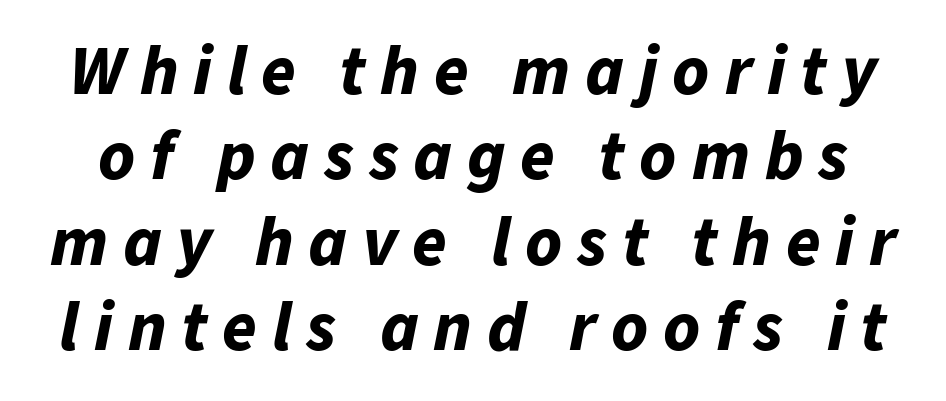
Q: Is the text bold? A: Yes.
Q: Is the text italic (slanted)? A: Yes, it leans right by about 11 degrees.
Q: Is the text underlined? A: No.
Q: Is the spacing between letters normal or unusually wide? A: Unusually wide.
Q: Width (condensed, normal, or wide)? A: Normal.
Q: Stroke contrast? A: Low.
Q: x-height? A: Medium.
Q: Monospaced? A: No.
